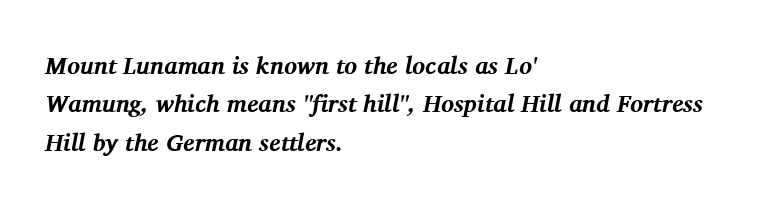
{"italic": "yes", "lean": "right", "slant_degrees": 11, "bold": "yes", "underline": "no", "align": "left", "line_spacing": "normal", "line_spacing_ratio": 1.6, "letter_spacing": "normal", "letter_spacing_em": 0.0, "glyph_px": 24}
